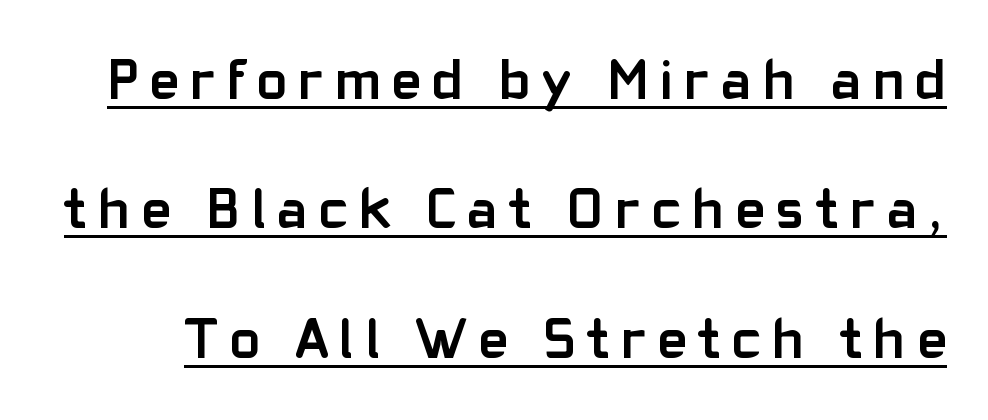
Heavy-handed strokes throughout: this text is bold. Is this a sans? Yes — the strokes have no serifs. Descenders here cross a horizontal rule under the line. Does the lettering tilt? It doesn't — this is upright.
